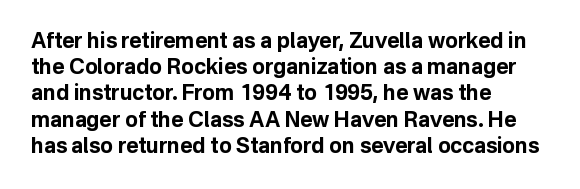
Does the weight exceed regular? Yes, all the way to bold. A typesetter would mark this as roman, not italic. The glyphs are unaccompanied by any horizontal stroke below them. Interline gaps are of average width in this sample. The horizontal fit of the characters is conventional and even.
